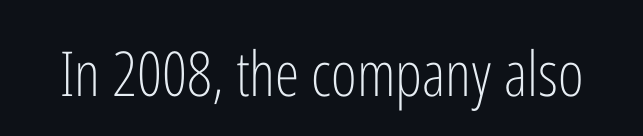
Q: Is the text bold? A: No.
Q: Is the text italic (slanted)? A: No, it is upright.
Q: Is the typeface a serif or a sans-serif typeface? A: Sans-serif.
Q: Is the text underlined? A: No.
Q: Is the spacing between letters normal or unusually wide? A: Normal.
Q: Width (condensed, normal, or wide)? A: Condensed.
Q: Stroke contrast? A: Low.
Q: x-height? A: Medium.
Q: Monospaced? A: No.
